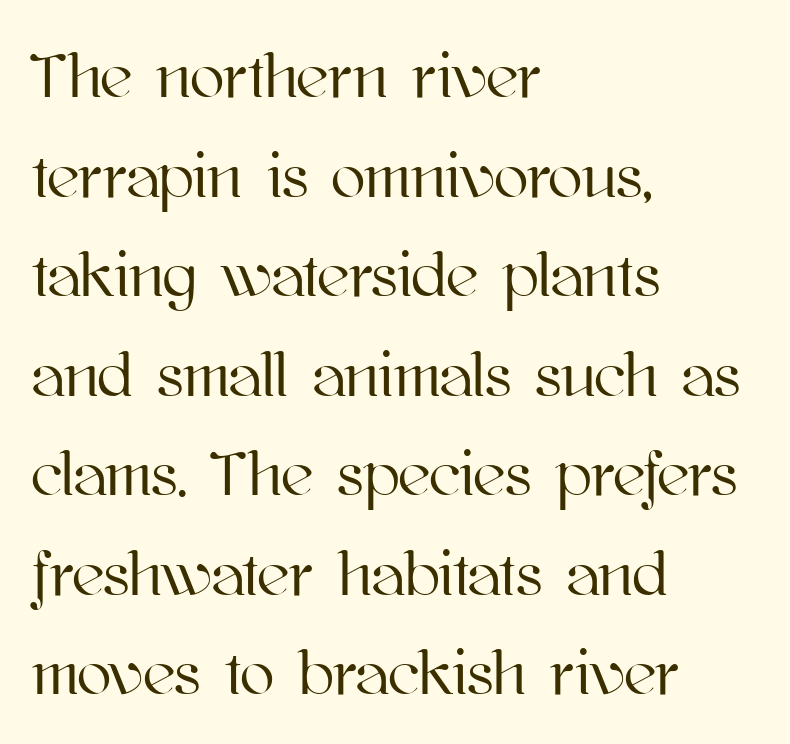
These lines are rendered in a variable-pitch font. Between one letter and the next there's only the usual sliver of space. These lines stack with their left ends in a neat column. Descenders are the only things crossing below the line.
